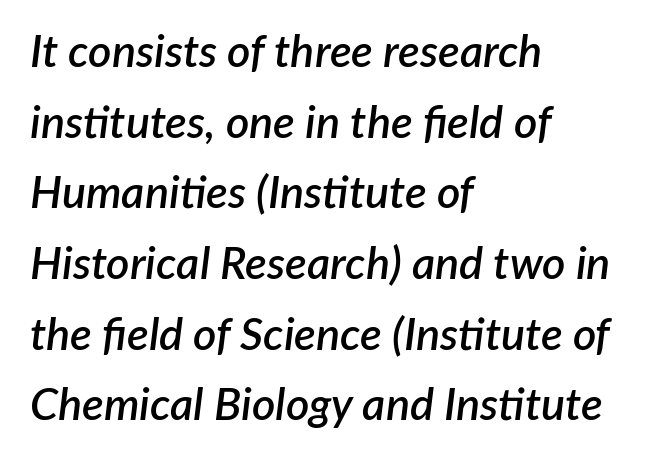
Q: Is the text bold? A: Semi-bold.
Q: Is the text italic (slanted)? A: Yes, it leans right by about 7 degrees.
Q: Is the text underlined? A: No.
Q: How is the paragraph aligned? A: Left-aligned.
Q: Is the spacing between letters normal or unusually wide? A: Normal.
Q: Is the spacing between lines tight, normal or loose? A: Normal.
Q: Width (condensed, normal, or wide)? A: Normal.
Q: Stroke contrast? A: Low.
Q: x-height? A: Medium.
Q: Monospaced? A: No.
